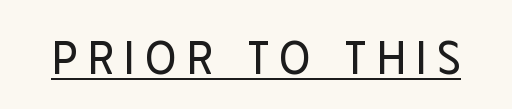
The image shows 47 px regular-weight, condensed sans-serif type, upright; set unusually wide letter spacing (+0.24 em), underlined; low stroke contrast and a large x-height.
